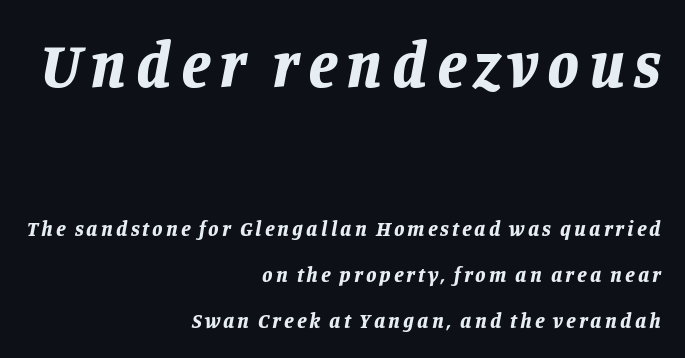
Unmarked baselines from the first word to the last. A typesetter would call this proportional, since set widths differ per character. In this sample the first text group is rendered at the bigger scale. Caption: multi-line text, flush right, ragged left. What's the leading like? Stretched, with rows far apart.
